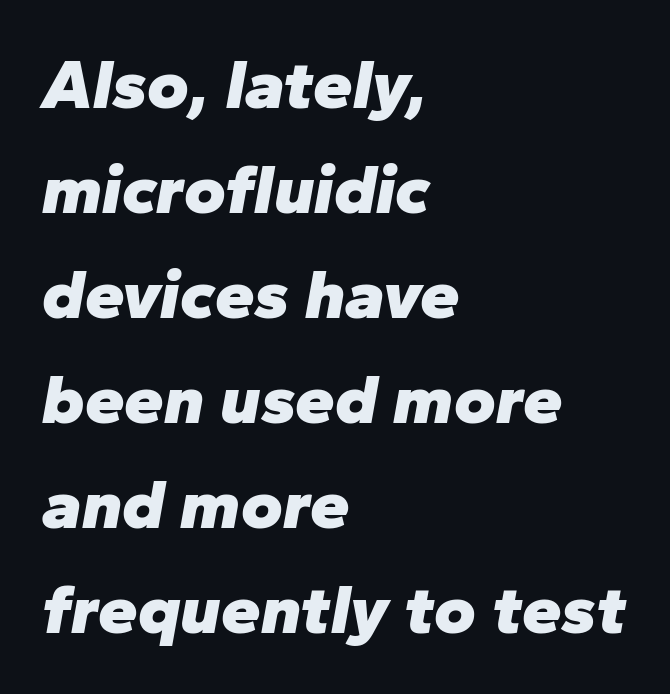
Q: Is the text bold? A: Yes.
Q: Is the text italic (slanted)? A: Yes, it leans right by about 10 degrees.
Q: Is the text underlined? A: No.
Q: How is the paragraph aligned? A: Left-aligned.
Q: Is the spacing between letters normal or unusually wide? A: Normal.
Q: Is the spacing between lines tight, normal or loose? A: Normal.
Q: Width (condensed, normal, or wide)? A: Normal.
Q: Stroke contrast? A: Low.
Q: x-height? A: Medium.
Q: Monospaced? A: No.
